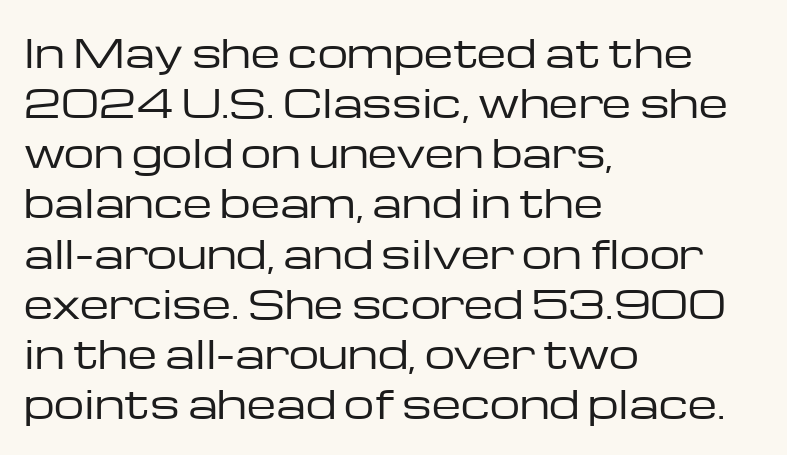
The image shows 38 px regular-weight, wide sans-serif type, upright; set left-aligned, normal line spacing (1.32x), normal letter spacing, not underlined; low stroke contrast and a medium x-height.
